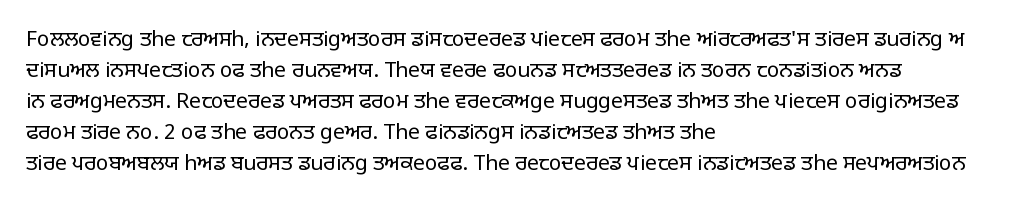
The image shows 21 px text type, upright; set left-aligned, normal line spacing (1.48x), normal letter spacing, not underlined.
